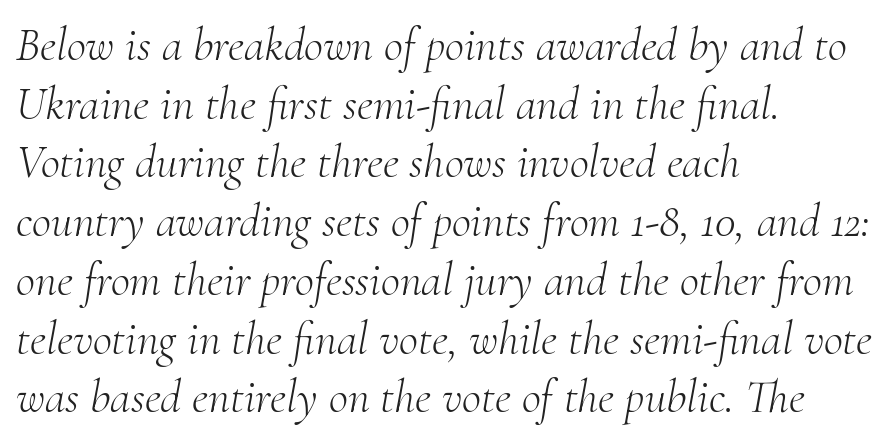
Q: Is the text bold? A: No.
Q: Is the text italic (slanted)? A: Yes, it leans right by about 10 degrees.
Q: Is the typeface a serif or a sans-serif typeface? A: Serif.
Q: Is the text underlined? A: No.
Q: How is the paragraph aligned? A: Left-aligned.
Q: Is the spacing between letters normal or unusually wide? A: Normal.
Q: Is the spacing between lines tight, normal or loose? A: Normal.
Q: Width (condensed, normal, or wide)? A: Normal.
Q: Stroke contrast? A: Medium.
Q: x-height? A: Small.
Q: Monospaced? A: No.
